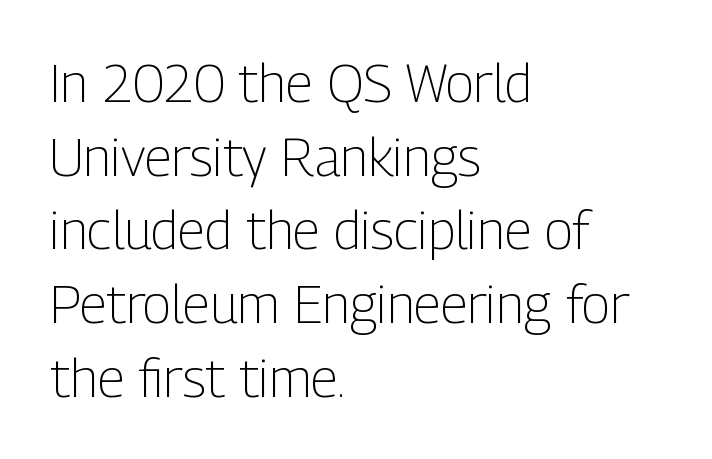
The image shows 53 px light, condensed sans-serif type, upright; set left-aligned, normal line spacing (1.39x), normal letter spacing, not underlined; low stroke contrast and a medium x-height.
